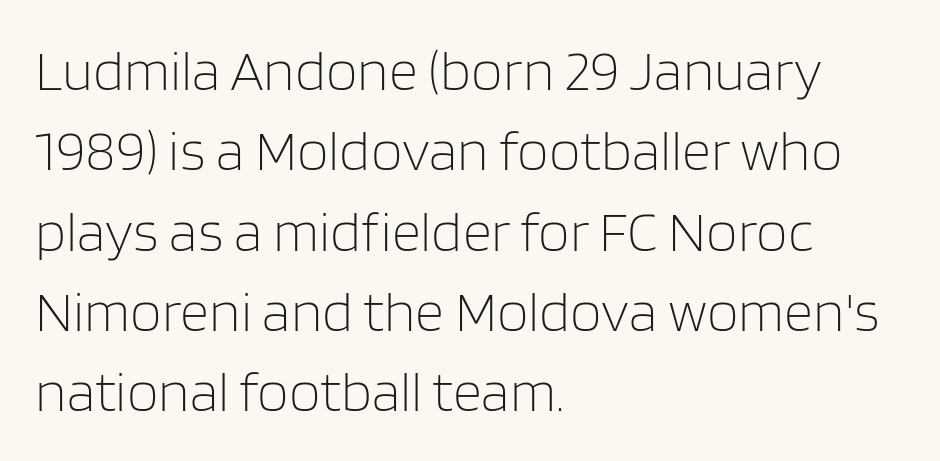
Q: Is the text bold? A: No.
Q: Is the text italic (slanted)? A: No, it is upright.
Q: Is the typeface a serif or a sans-serif typeface? A: Sans-serif.
Q: Is the text underlined? A: No.
Q: How is the paragraph aligned? A: Left-aligned.
Q: Is the spacing between letters normal or unusually wide? A: Normal.
Q: Is the spacing between lines tight, normal or loose? A: Normal.
Q: Width (condensed, normal, or wide)? A: Normal.
Q: Stroke contrast? A: Low.
Q: x-height? A: Large.
Q: Monospaced? A: No.
